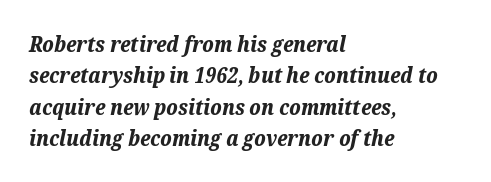
Q: Is the text bold? A: Yes.
Q: Is the text italic (slanted)? A: Yes, it leans right by about 12 degrees.
Q: Is the text underlined? A: No.
Q: How is the paragraph aligned? A: Left-aligned.
Q: Is the spacing between letters normal or unusually wide? A: Normal.
Q: Is the spacing between lines tight, normal or loose? A: Normal.
